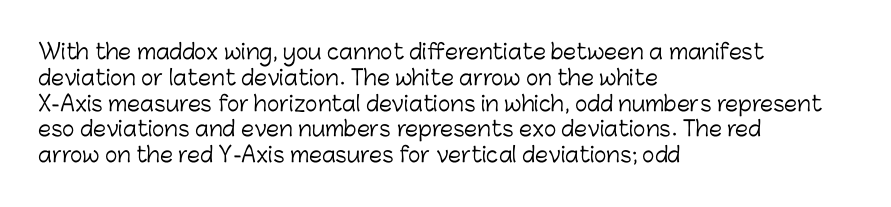
Q: Is the text bold? A: No.
Q: Is the text italic (slanted)? A: No, it is upright.
Q: Is the text underlined? A: No.
Q: How is the paragraph aligned? A: Left-aligned.
Q: Is the spacing between letters normal or unusually wide? A: Normal.
